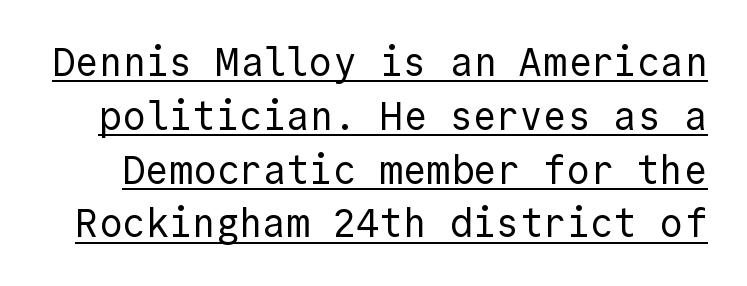
Posture: straight, roman, zero tilt. Stroke terminals: plain, sans-serif. You could count columns in this text — the font is strictly monospaced. Underlining? Definitely there.
